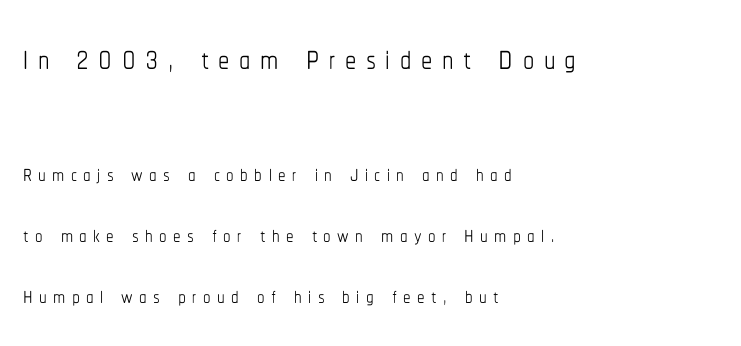
Q: Is the text bold? A: No.
Q: Is the text italic (slanted)? A: No, it is upright.
Q: Is the text underlined? A: No.
Q: How is the paragraph aligned? A: Left-aligned.
Q: Is the spacing between letters normal or unusually wide? A: Unusually wide.
Q: Is the spacing between lines tight, normal or loose? A: Loose.
Q: Which block of text is set in a larger size, the first (top) or the second (bottom)? A: The first (top) one.
Q: Width (condensed, normal, or wide)? A: Condensed.
Q: Stroke contrast? A: Low.
Q: x-height? A: Medium.
Q: Monospaced? A: No.
